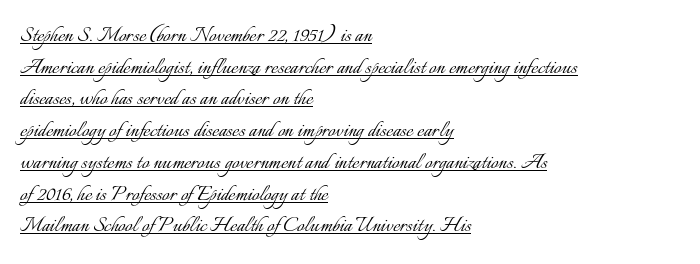
Q: Is the text bold? A: No.
Q: Is the text italic (slanted)? A: Yes.
Q: Is the text underlined? A: Yes.
Q: How is the paragraph aligned? A: Left-aligned.
Q: Is the spacing between letters normal or unusually wide? A: Normal.
